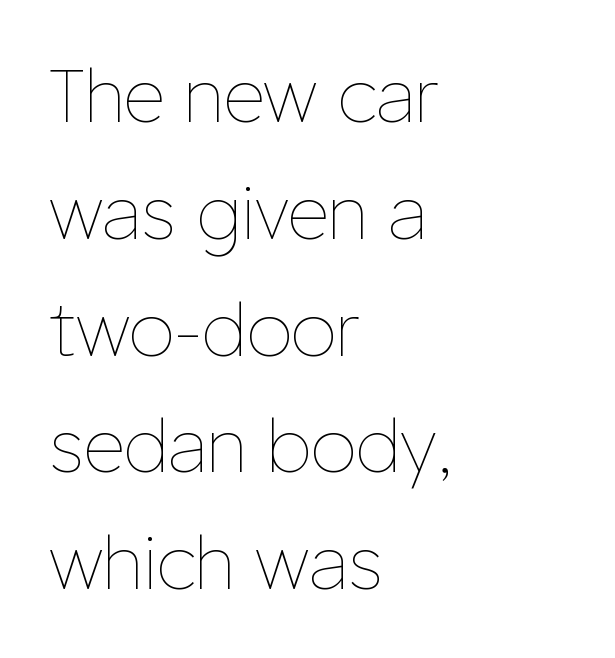
Q: Is the text bold? A: No.
Q: Is the text italic (slanted)? A: No, it is upright.
Q: Is the text underlined? A: No.
Q: How is the paragraph aligned? A: Left-aligned.
Q: Is the spacing between letters normal or unusually wide? A: Normal.
Q: Is the spacing between lines tight, normal or loose? A: Normal.
Q: Width (condensed, normal, or wide)? A: Normal.
Q: Stroke contrast? A: Low.
Q: x-height? A: Medium.
Q: Monospaced? A: No.
